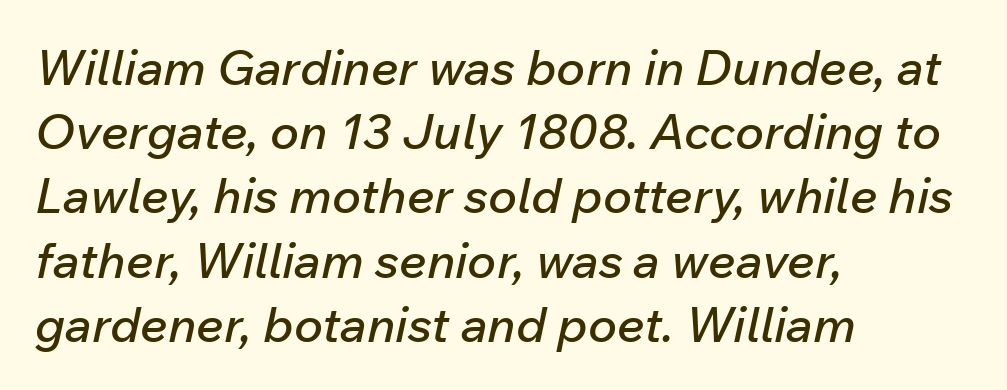
The image shows 49 px text type, italic (leaning right); set left-aligned, normal line spacing (1.31x), normal letter spacing, not underlined; low stroke contrast and a medium x-height.
